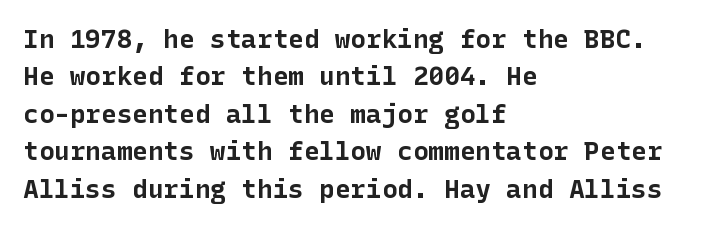
Q: Is the text bold? A: Yes.
Q: Is the text italic (slanted)? A: No, it is upright.
Q: Is the text underlined? A: No.
Q: How is the paragraph aligned? A: Left-aligned.
Q: Is the spacing between letters normal or unusually wide? A: Normal.
Q: Is the spacing between lines tight, normal or loose? A: Normal.
